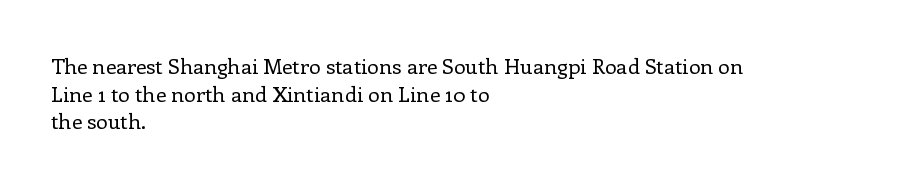
{"italic": "no", "bold": "no", "underline": "no", "align": "left", "line_spacing": "normal", "line_spacing_ratio": 1.32, "letter_spacing": "normal", "letter_spacing_em": 0.0, "glyph_px": 21}
